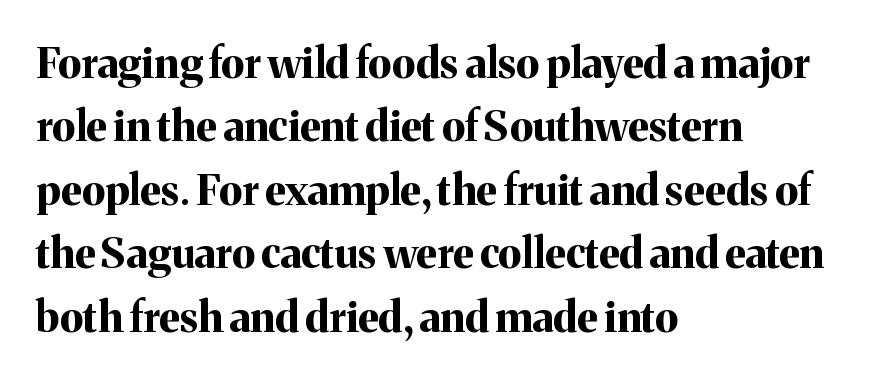
{"serif": "yes", "italic": "no", "bold": "yes", "weight": "bold", "width": "normal", "stroke_contrast": "medium", "x_height": "medium", "monospaced": "no", "underline": "no", "align": "left", "line_spacing": "normal", "line_spacing_ratio": 1.51, "letter_spacing": "normal", "letter_spacing_em": 0.0, "glyph_px": 42}
